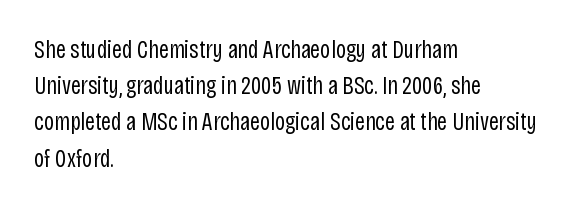
The image shows 25 px text type, upright; set left-aligned, normal line spacing (1.45x), normal letter spacing, not underlined.
